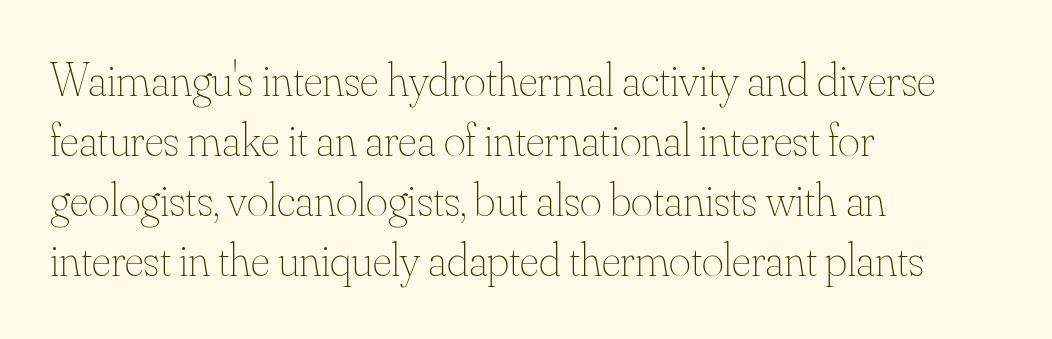
The image shows 47 px thin type, upright; set left-aligned, normal line spacing (1.28x), normal letter spacing, not underlined; medium stroke contrast and a small x-height.
